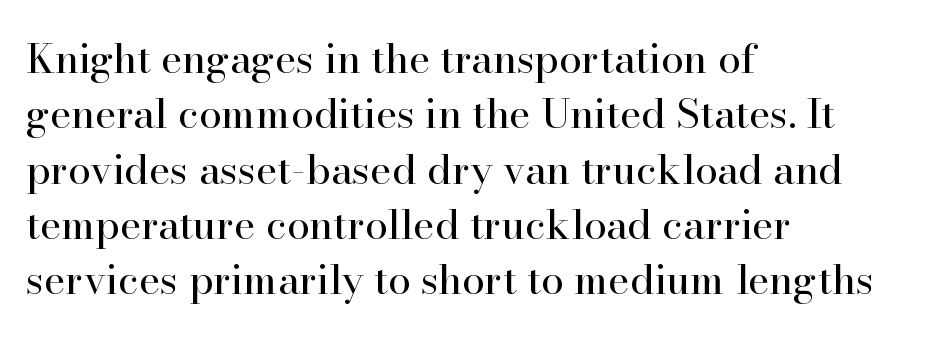
Q: Is the text bold? A: No.
Q: Is the text italic (slanted)? A: No, it is upright.
Q: Is the typeface a serif or a sans-serif typeface? A: Serif.
Q: Is the text underlined? A: No.
Q: How is the paragraph aligned? A: Left-aligned.
Q: Is the spacing between letters normal or unusually wide? A: Normal.
Q: Is the spacing between lines tight, normal or loose? A: Normal.
Q: Width (condensed, normal, or wide)? A: Normal.
Q: Stroke contrast? A: High.
Q: x-height? A: Small.
Q: Monospaced? A: No.
